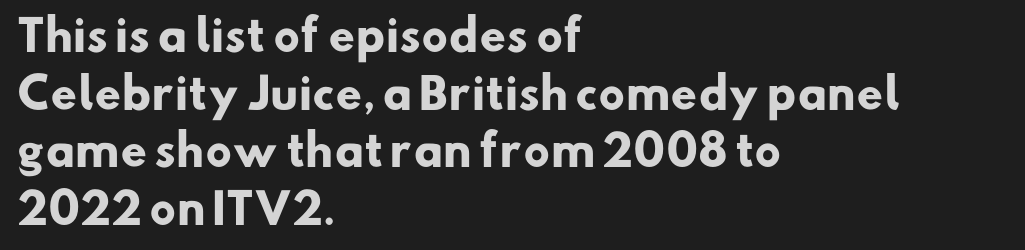
Plenty of ink on the page — the face is bold. The gaps between neighbouring characters are ordinary and unremarkable. Each letter keeps its own natural width here, so spacing adapts to shape. Rows of type keep a routine distance in the vertical direction.
